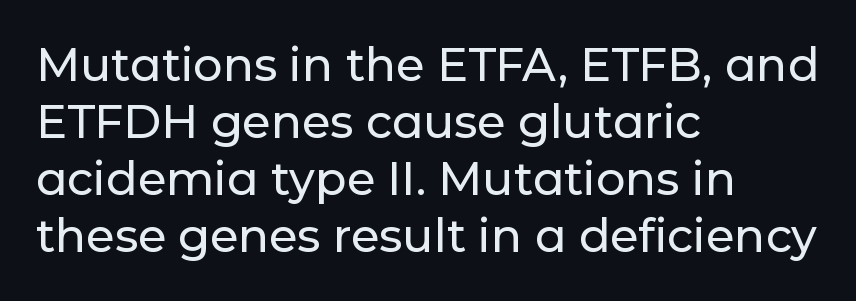
Letter spacing: default. Does the copy run flush right? No — it runs flush left. Check the space under the baseline: it is left empty. Looks like regular typesetting: each glyph gets only the width it needs. Quick note: not italic, upright. This is sans-serif lettering, the kind often seen on screens and signage.
